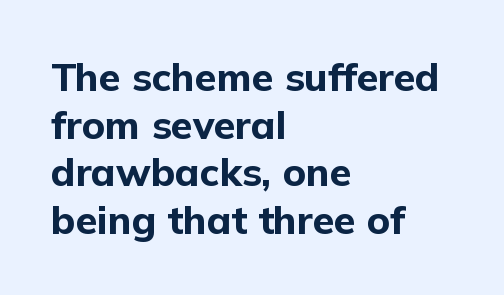
The image shows 39 px bold sans-serif type, upright; set left-aligned, line spacing 1.22x, normal letter spacing, not underlined; low stroke contrast and a medium x-height.
